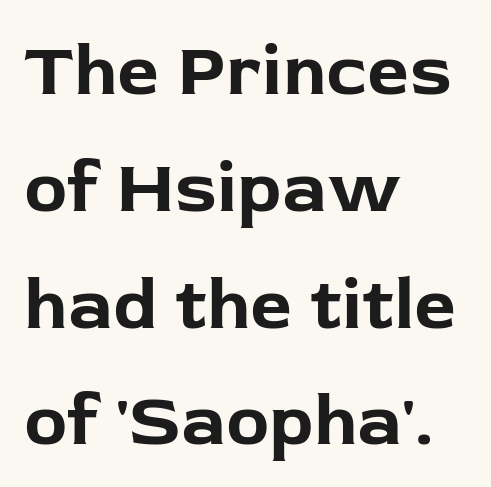
Line spacing here is normal. This rendering leaves character spacing at its baseline value. I'd call this a sans setting — the letters go barefoot. Look at the stroke-to-counter ratio: heavy, a bold. The specimen omits any rule beneath the text block's lines.
